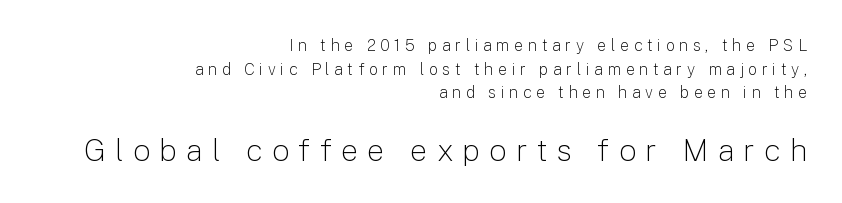
{"serif": "no", "italic": "no", "bold": "no", "weight": "light", "width": "normal", "stroke_contrast": "low", "x_height": "medium", "monospaced": "no", "underline": "no", "align": "right", "line_spacing": "normal", "line_spacing_ratio": 1.48, "letter_spacing": "wide", "letter_spacing_em": 0.29, "larger_block": "second", "size_ratio": 1.94, "glyph_px": 31}
